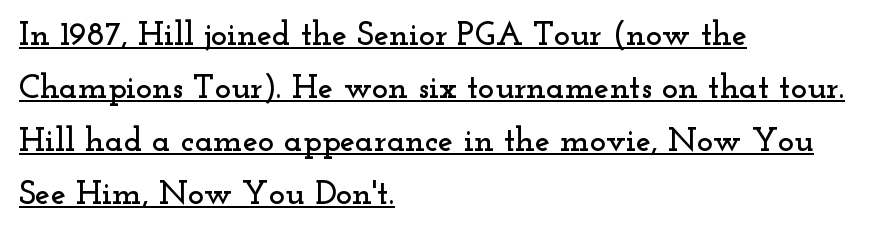
Q: Is the text italic (slanted)? A: No, it is upright.
Q: Is the typeface a serif or a sans-serif typeface? A: Serif.
Q: Is the text underlined? A: Yes.
Q: How is the paragraph aligned? A: Left-aligned.
Q: Is the spacing between letters normal or unusually wide? A: Normal.
Q: Is the spacing between lines tight, normal or loose? A: Normal.
Q: Width (condensed, normal, or wide)? A: Wide.
Q: Stroke contrast? A: Low.
Q: x-height? A: Small.
Q: Monospaced? A: No.
